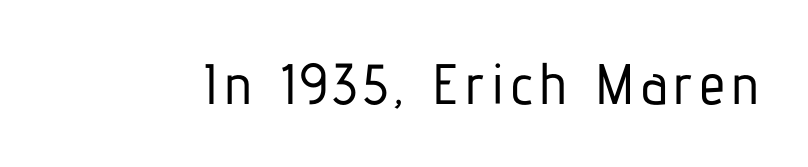
Q: Is the text italic (slanted)? A: No, it is upright.
Q: Is the typeface a serif or a sans-serif typeface? A: Sans-serif.
Q: Is the text underlined? A: No.
Q: Width (condensed, normal, or wide)? A: Condensed.
Q: Stroke contrast? A: Low.
Q: x-height? A: Medium.
Q: Monospaced? A: No.
